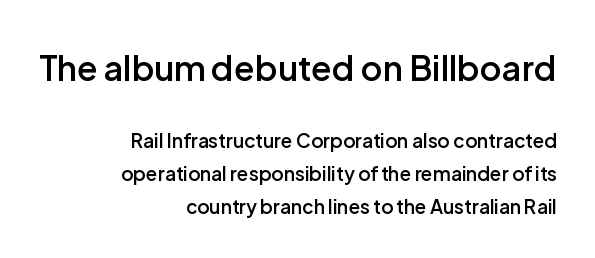
{"serif": "no", "italic": "no", "bold": "semi", "weight": "semibold", "width": "normal", "stroke_contrast": "low", "x_height": "medium", "monospaced": "no", "underline": "no", "align": "right", "line_spacing_ratio": 1.74, "letter_spacing": "normal", "letter_spacing_em": 0.0, "larger_block": "first", "size_ratio": 1.79, "glyph_px": 34}
